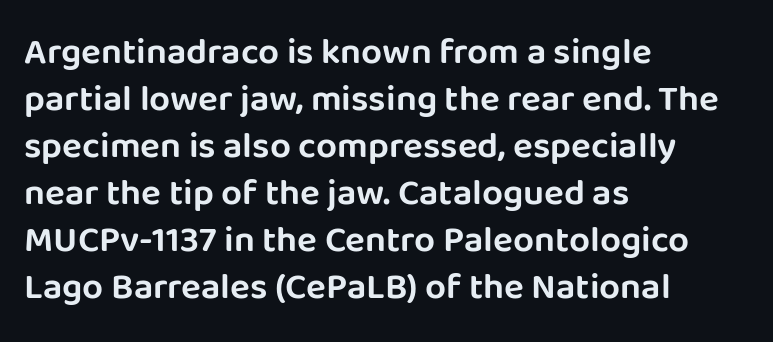
{"serif": "no", "italic": "no", "width": "normal", "stroke_contrast": "low", "x_height": "large", "monospaced": "no", "underline": "no", "align": "left", "line_spacing": "normal", "line_spacing_ratio": 1.27, "letter_spacing": "normal", "letter_spacing_em": 0.0, "glyph_px": 37}
